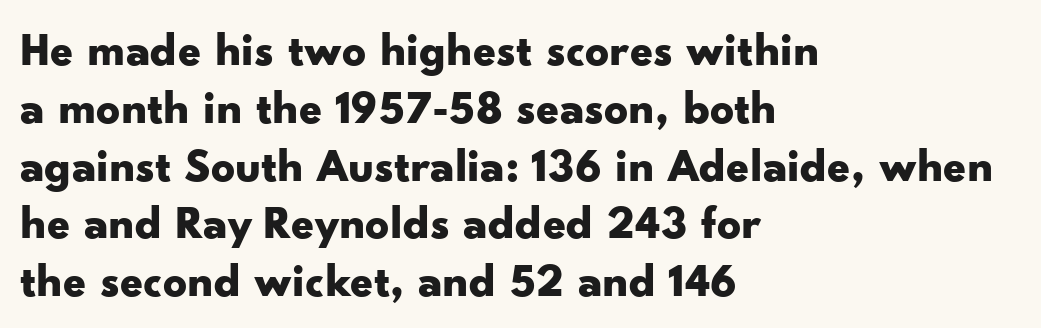
{"serif": "no", "italic": "no", "bold": "yes", "weight": "bold", "width": "wide", "stroke_contrast": "low", "x_height": "small", "monospaced": "no", "underline": "no", "align": "left", "line_spacing_ratio": 1.23, "letter_spacing": "normal", "letter_spacing_em": 0.0, "glyph_px": 47}
